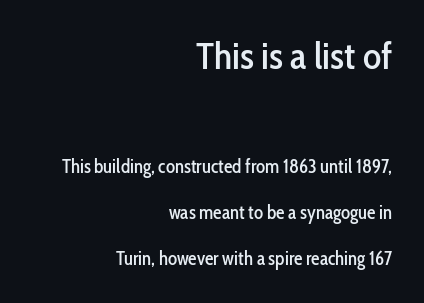
The image shows 38 px condensed sans-serif type, upright; set right-aligned, loose line spacing (2.42x), normal letter spacing, not underlined; the first (top) block is 2.0x larger; low stroke contrast and a medium x-height.
